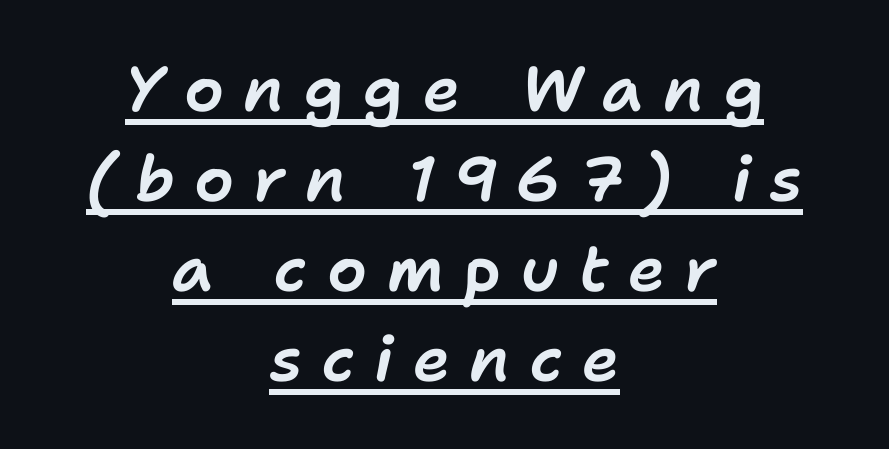
Q: Is the text italic (slanted)? A: Yes, it leans right by about 11 degrees.
Q: Is the text underlined? A: Yes.
Q: How is the paragraph aligned? A: Centered.
Q: Is the spacing between letters normal or unusually wide? A: Unusually wide.
Q: Is the spacing between lines tight, normal or loose? A: Normal.
Q: Width (condensed, normal, or wide)? A: Normal.
Q: Stroke contrast? A: Low.
Q: x-height? A: Medium.
Q: Monospaced? A: No.
